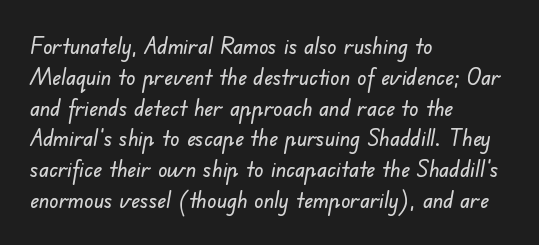
Q: Is the text underlined? A: No.
Q: How is the paragraph aligned? A: Left-aligned.
Q: Is the spacing between letters normal or unusually wide? A: Normal.
Q: Is the spacing between lines tight, normal or loose? A: Normal.
